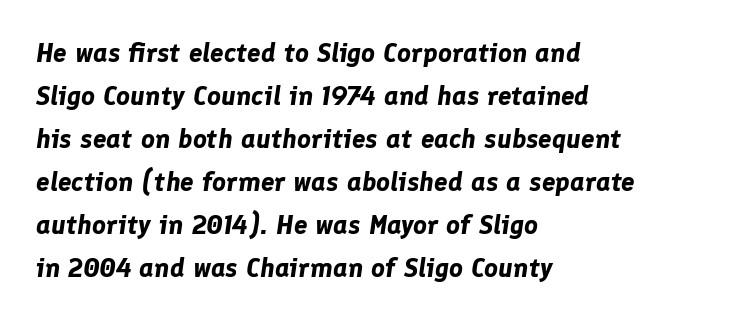
Compared with ordinary roman type, these characters are visibly tilted. No word sits above an underline. The typesetter chose a ragged-right arrangement here. Short note: letters normally spaced. The line-height multiplier appears to be the usual default.
